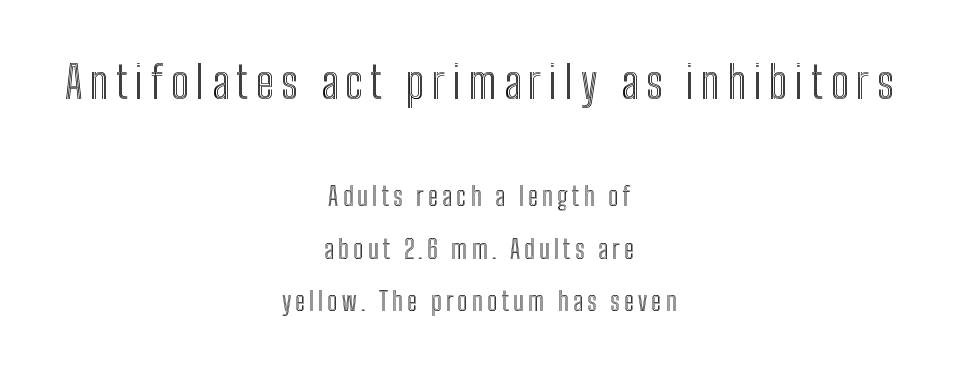
Here the designer chose a conventional face with non-uniform glyph widths. Size contrast runs from large at the top to small at the bottom. Which margin do the lines hug? Neither — every line sits in the middle. Letters rest on an invisible, unmarked baseline.
